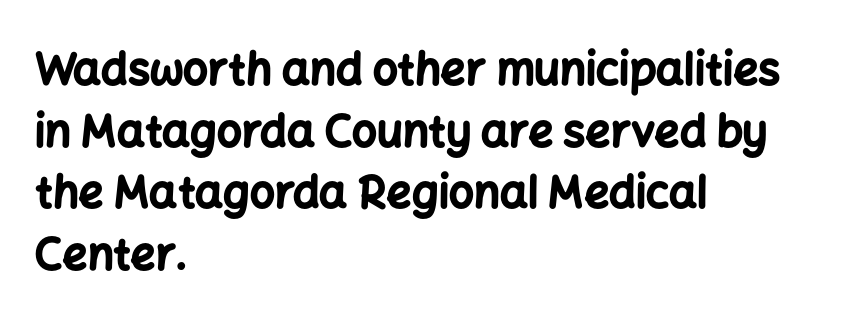
Unlike italic type, these characters show no tilt at all. The space directly below the letters is spotless. Varying glyph widths throughout — classic text-font behaviour. Plenty of ink on the page — the face is bold. The ragged edge is on the right, which tells us the setting is flush left.
